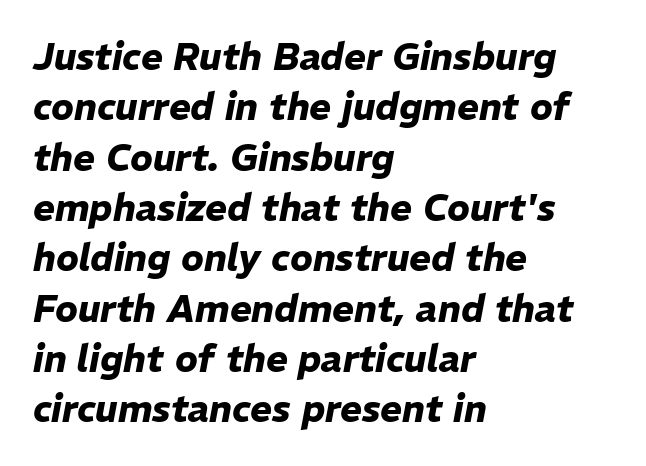
The image shows 37 px heavy type, italic (leaning right); set left-aligned, normal line spacing (1.36x), normal letter spacing, not underlined; low stroke contrast and a medium x-height.
